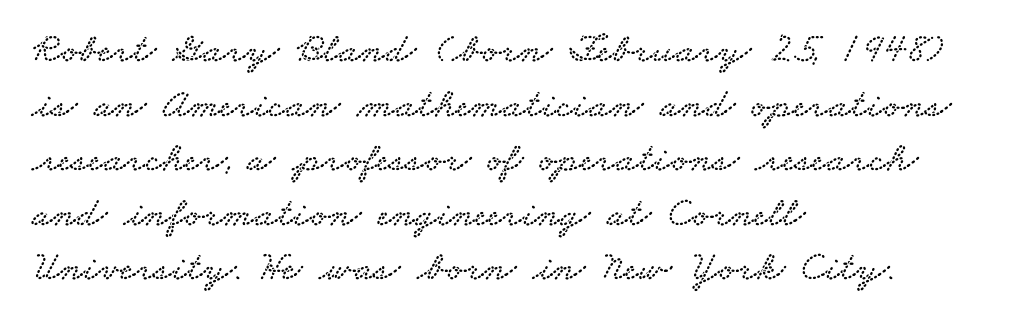
Q: Is the typeface a serif or a sans-serif typeface? A: Serif.
Q: Is the text underlined? A: No.
Q: How is the paragraph aligned? A: Left-aligned.
Q: Is the spacing between letters normal or unusually wide? A: Normal.
Q: Is the spacing between lines tight, normal or loose? A: Normal.
Q: Width (condensed, normal, or wide)? A: Wide.
Q: Stroke contrast? A: Low.
Q: x-height? A: Small.
Q: Monospaced? A: No.
